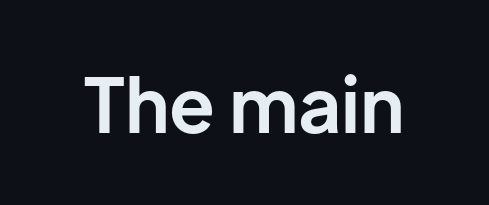
Q: Is the text bold? A: Yes.
Q: Is the text italic (slanted)? A: No, it is upright.
Q: Is the typeface a serif or a sans-serif typeface? A: Sans-serif.
Q: Is the text underlined? A: No.
Q: Is the spacing between letters normal or unusually wide? A: Normal.
Q: Width (condensed, normal, or wide)? A: Normal.
Q: Stroke contrast? A: Low.
Q: x-height? A: Medium.
Q: Monospaced? A: No.
